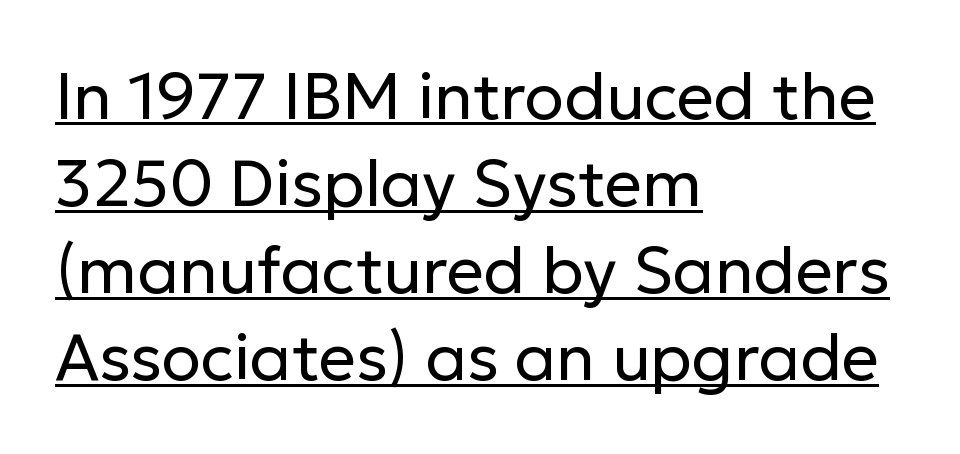
{"serif": "no", "italic": "no", "bold": "no", "weight": "regular", "width": "normal", "stroke_contrast": "low", "x_height": "medium", "monospaced": "no", "underline": "yes", "align": "left", "line_spacing": "normal", "line_spacing_ratio": 1.34, "letter_spacing": "normal", "letter_spacing_em": 0.0, "glyph_px": 65}
